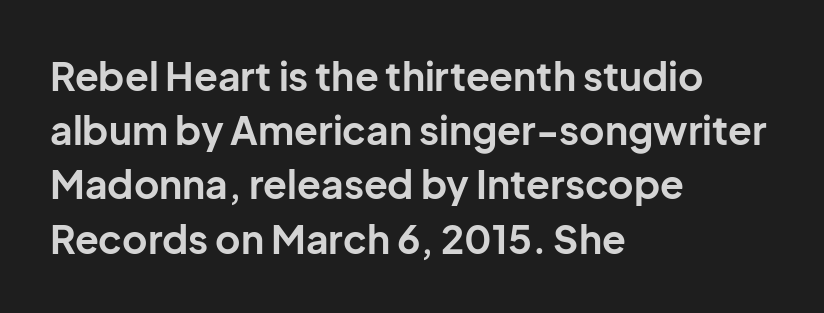
Q: Is the text bold? A: Yes.
Q: Is the text italic (slanted)? A: No, it is upright.
Q: Is the typeface a serif or a sans-serif typeface? A: Sans-serif.
Q: Is the text underlined? A: No.
Q: How is the paragraph aligned? A: Left-aligned.
Q: Is the spacing between letters normal or unusually wide? A: Normal.
Q: Is the spacing between lines tight, normal or loose? A: Normal.
Q: Width (condensed, normal, or wide)? A: Normal.
Q: Stroke contrast? A: Low.
Q: x-height? A: Medium.
Q: Monospaced? A: No.
